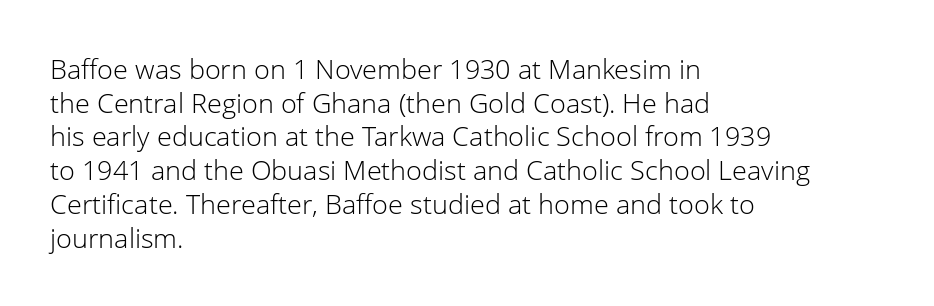
Q: Is the text bold? A: No.
Q: Is the text italic (slanted)? A: No, it is upright.
Q: Is the text underlined? A: No.
Q: How is the paragraph aligned? A: Left-aligned.
Q: Is the spacing between letters normal or unusually wide? A: Normal.
Q: Is the spacing between lines tight, normal or loose? A: Normal.
